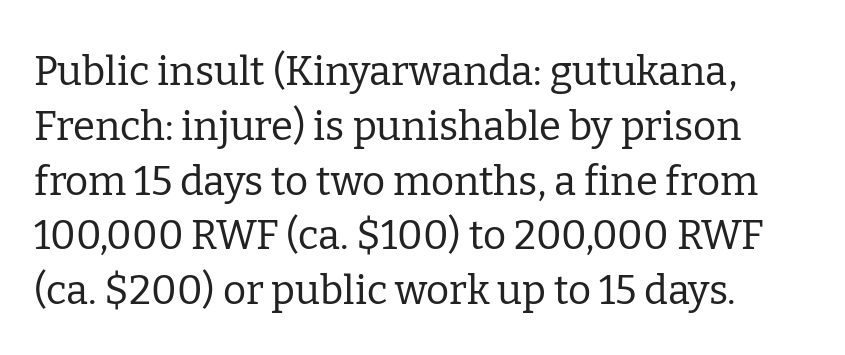
The image shows 40 px regular-weight serif type, upright; set normal line spacing (1.37x), normal letter spacing, not underlined; low stroke contrast and a medium x-height.
